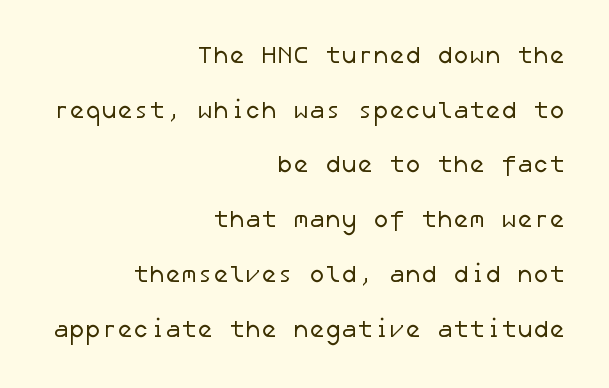
The image shows 24 px text type; set right-aligned, loose line spacing (2.28x), normal letter spacing, not underlined.
